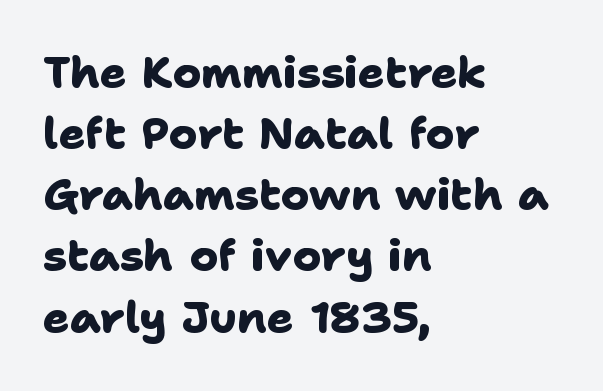
The rows are spaced the way most documents space them. This rendering features lettering with no underline. The type family on display is of the sans-serif kind. Varying glyph widths throughout — classic text-font behaviour. Does extra space separate the letters? No, they use regular spacing. Pretty heavy lettering here — definitely bold.
